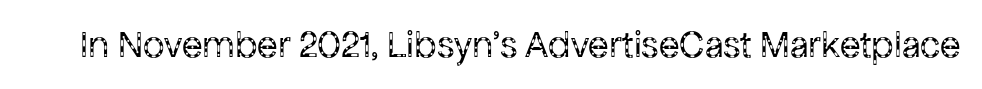
Q: Is the text bold? A: No.
Q: Is the text italic (slanted)? A: No, it is upright.
Q: Is the typeface a serif or a sans-serif typeface? A: Sans-serif.
Q: Is the text underlined? A: No.
Q: Is the spacing between letters normal or unusually wide? A: Normal.
Q: Width (condensed, normal, or wide)? A: Normal.
Q: Stroke contrast? A: Low.
Q: x-height? A: Medium.
Q: Monospaced? A: No.
